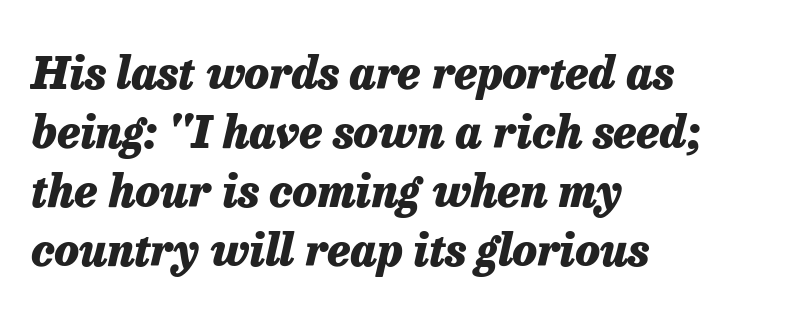
The passage shown has conventional tracking throughout. Glance below the letters and you will spot only blank space. You can tell it's italic because the verticals aren't actually vertical. The space between consecutive lines is moderate. I'd describe the lettering as bold — thick and assertive. Compared with a centered layout, this one pins lines to the left instead.
